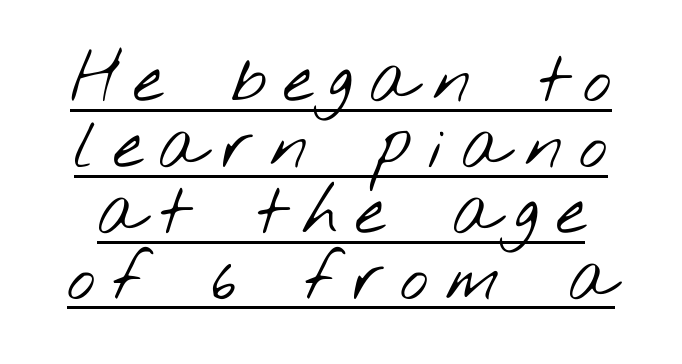
{"serif": "no", "bold": "no", "weight": "light", "width": "wide", "stroke_contrast": "low", "x_height": "small", "monospaced": "no", "underline": "yes", "line_spacing": "tight", "line_spacing_ratio": 0.97, "letter_spacing": "wide", "letter_spacing_em": 0.24, "glyph_px": 68}
